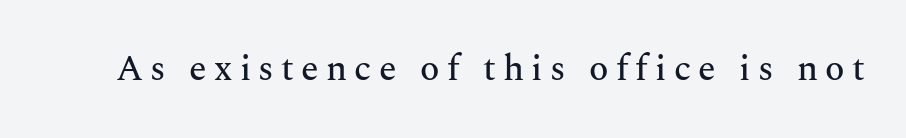
Loose tracking; the words dissolve into strings of separated letters. Is this a fixed-width face? No — the glyphs have proportional, varying widths. The letters carry serifs — small finishing strokes at the ends of their stems. Underlining? Definitely not there. When letters stand straight like this, we call the style roman or upright.
